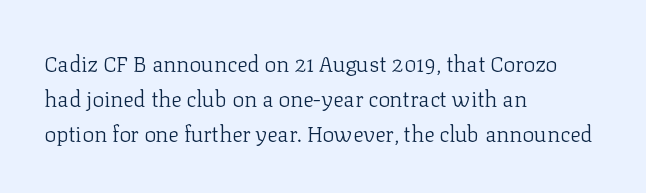
The image shows 22 px text type, upright; set left-aligned, normal line spacing (1.59x), normal letter spacing, not underlined.
